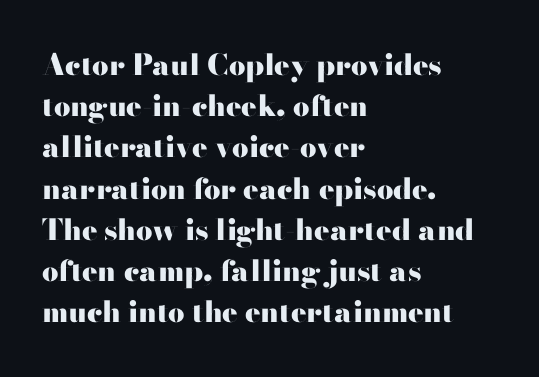
{"serif": "no", "italic": "no", "bold": "yes", "weight": "heavy", "width": "wide", "stroke_contrast": "high", "x_height": "small", "monospaced": "no", "underline": "no", "align": "left", "line_spacing": "normal", "line_spacing_ratio": 1.42, "letter_spacing": "normal", "letter_spacing_em": 0.0, "glyph_px": 29}
